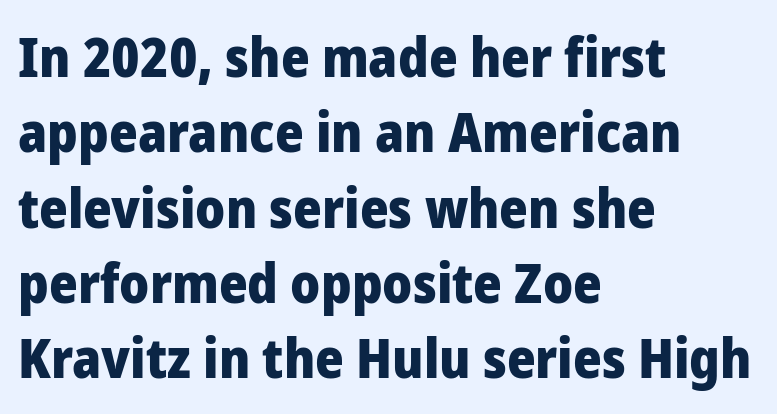
{"serif": "no", "italic": "no", "bold": "yes", "weight": "heavy", "width": "normal", "stroke_contrast": "low", "x_height": "medium", "monospaced": "no", "underline": "no", "align": "left", "line_spacing": "normal", "line_spacing_ratio": 1.37, "letter_spacing": "normal", "letter_spacing_em": 0.0, "glyph_px": 55}
